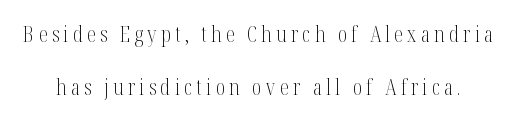
{"italic": "no", "bold": "no", "underline": "no", "line_spacing": "loose", "line_spacing_ratio": 2.43, "letter_spacing": "wide", "letter_spacing_em": 0.2, "glyph_px": 22}
